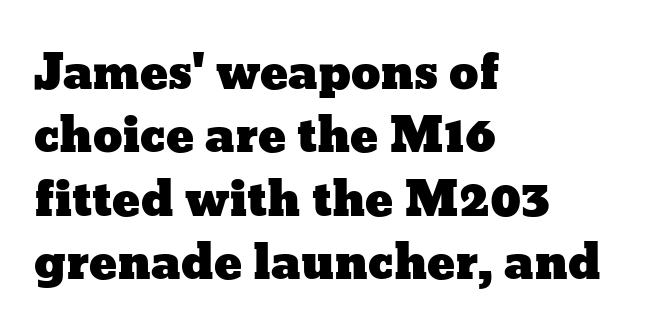
{"italic": "no", "width": "wide", "stroke_contrast": "low", "x_height": "medium", "monospaced": "no", "underline": "no", "align": "left", "line_spacing": "normal", "line_spacing_ratio": 1.35, "letter_spacing": "normal", "letter_spacing_em": 0.0, "glyph_px": 47}
